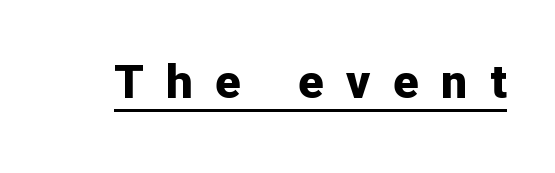
A full-strength bold gives these letters their thick strokes. No italicization has been applied; the sample stays upright. A typesetter would label this face a sans. There is plenty of visible air inserted between adjacent glyphs. Beneath each row of characters lies a ruled line.
